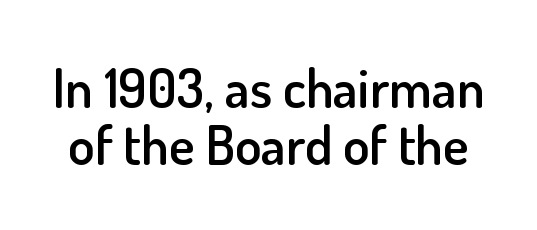
The image shows 54 px semibold sans-serif type, upright; set tight line spacing (1.05x), normal letter spacing, not underlined; low stroke contrast and a small x-height.
